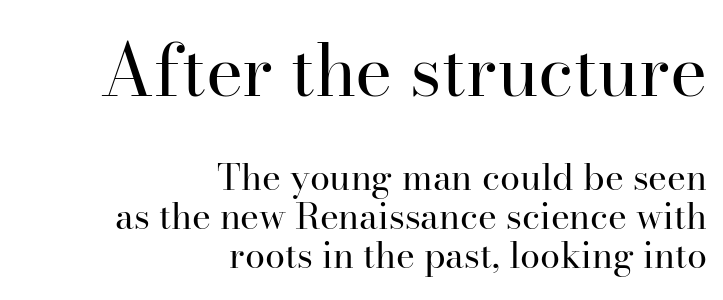
Q: Is the text bold? A: No.
Q: Is the text italic (slanted)? A: No, it is upright.
Q: Is the typeface a serif or a sans-serif typeface? A: Serif.
Q: Is the text underlined? A: No.
Q: How is the paragraph aligned? A: Right-aligned.
Q: Is the spacing between letters normal or unusually wide? A: Normal.
Q: Is the spacing between lines tight, normal or loose? A: Tight.
Q: Which block of text is set in a larger size, the first (top) or the second (bottom)? A: The first (top) one.
Q: Width (condensed, normal, or wide)? A: Normal.
Q: Stroke contrast? A: High.
Q: x-height? A: Small.
Q: Monospaced? A: No.
